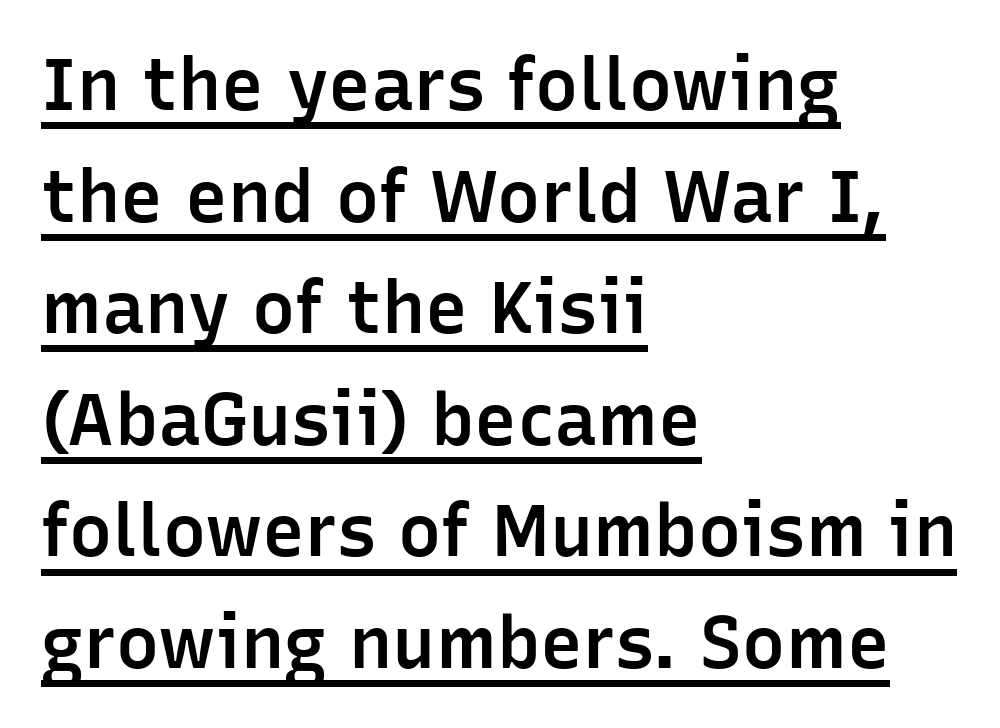
The rendering uses a moderate line-height, typical for paragraphs. Varying glyph widths throughout — classic text-font behaviour. Check the space under the baseline: a stroke is drawn there. The type sits square on the baseline with zero lean. Compared with an ordinary text face, these strokes are moderately heavier — a semibold. The gaps between neighbouring characters are ordinary and unremarkable.
